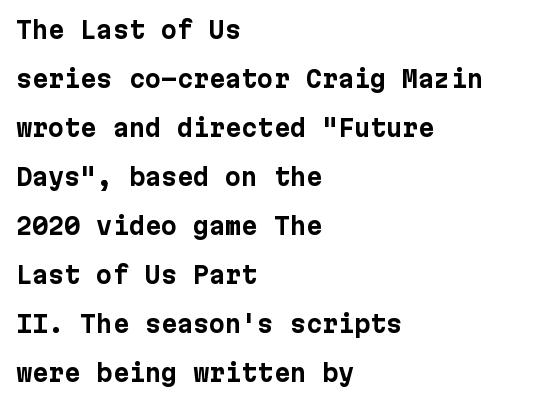
{"italic": "no", "bold": "yes", "underline": "no", "align": "left", "line_spacing": "loose", "line_spacing_ratio": 2.13, "letter_spacing": "normal", "letter_spacing_em": 0.0, "glyph_px": 23}
